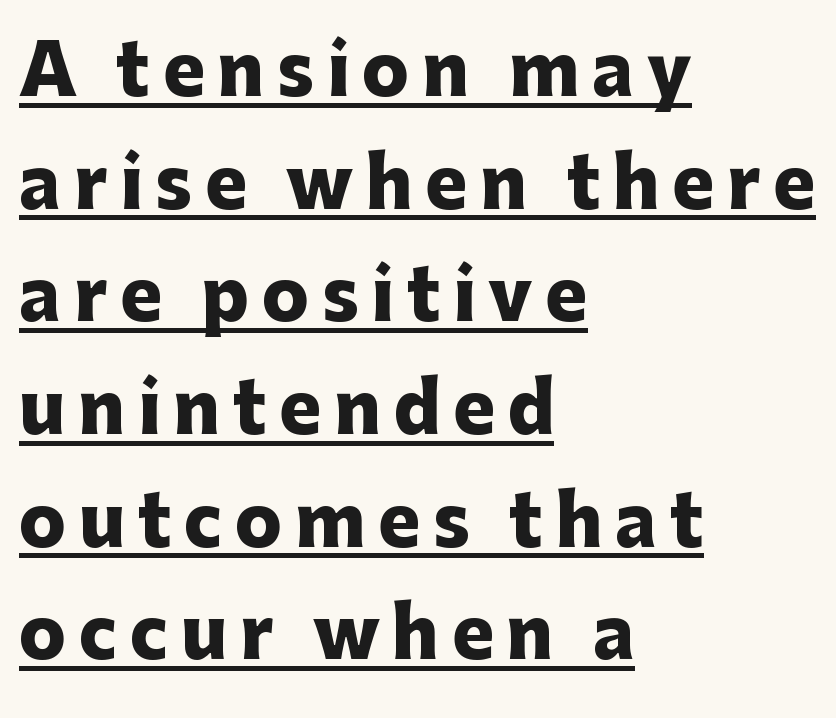
{"serif": "no", "italic": "no", "bold": "yes", "weight": "heavy", "width": "normal", "stroke_contrast": "low", "x_height": "medium", "monospaced": "no", "underline": "yes", "align": "left", "line_spacing": "normal", "line_spacing_ratio": 1.61, "glyph_px": 70}
